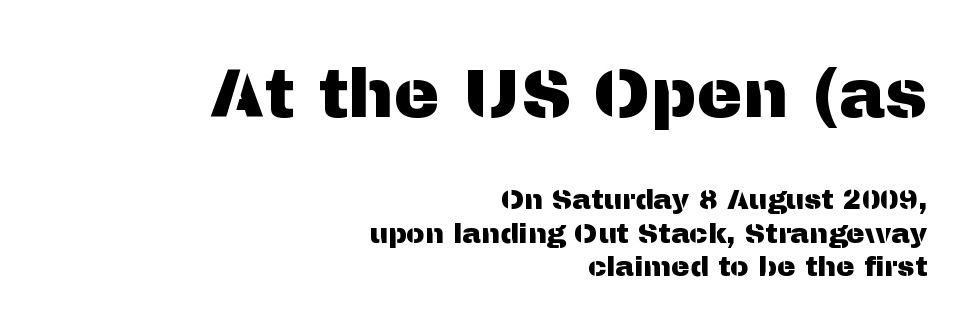
Q: Is the text italic (slanted)? A: No, it is upright.
Q: Is the typeface a serif or a sans-serif typeface? A: Sans-serif.
Q: Is the text underlined? A: No.
Q: How is the paragraph aligned? A: Right-aligned.
Q: Is the spacing between letters normal or unusually wide? A: Normal.
Q: Which block of text is set in a larger size, the first (top) or the second (bottom)? A: The first (top) one.
Q: Width (condensed, normal, or wide)? A: Normal.
Q: Stroke contrast? A: Medium.
Q: x-height? A: Medium.
Q: Monospaced? A: No.
